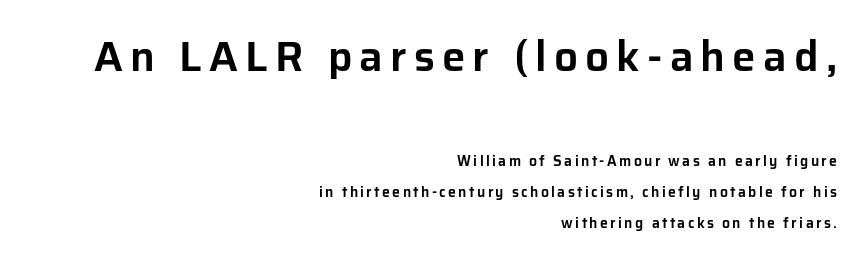
Plain, unruled lines of type. Unlike italic type, these characters show no tilt at all. Proportional: the letters do not fall into vertical columns. Unlike a traditional serif, this face leaves its strokes unadorned. Regarding leading, the lines here are spaced well apart. This layout puts the oversized block above and the modest block below.
